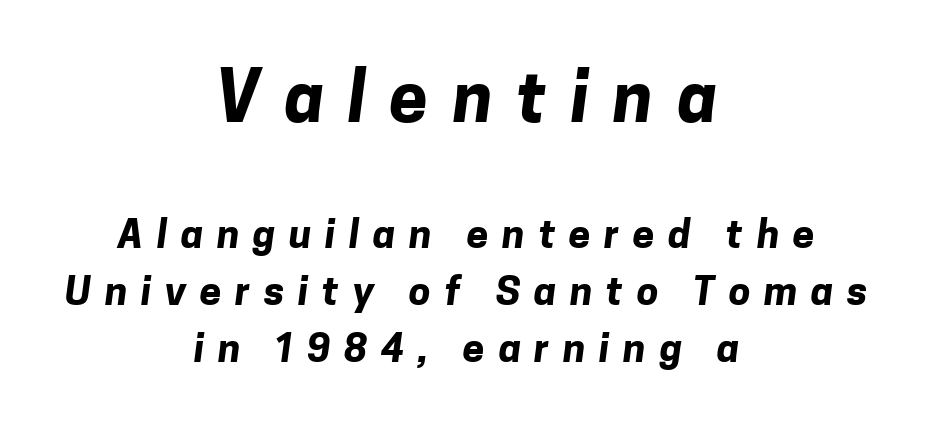
The image shows 69 px bold sans-serif type; set centered, normal line spacing (1.46x), unusually wide letter spacing (+0.35 em), not underlined; the first (top) block is 1.77x larger; low stroke contrast and a medium x-height.
